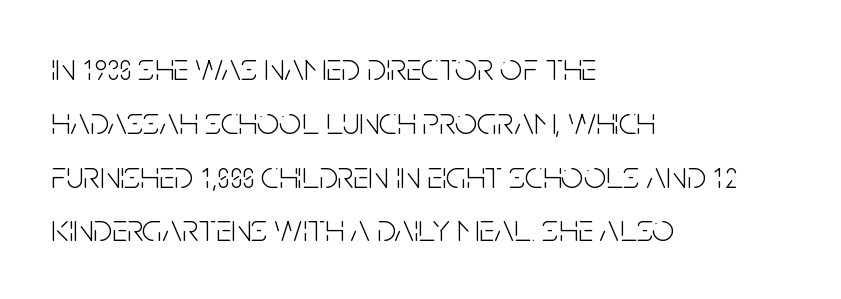
{"serif": "no", "italic": "no", "bold": "no", "weight": "light", "width": "condensed", "stroke_contrast": "low", "x_height": "large", "monospaced": "no", "underline": "no", "align": "left", "line_spacing": "normal", "line_spacing_ratio": 1.38, "letter_spacing": "normal", "letter_spacing_em": 0.0, "glyph_px": 39}
